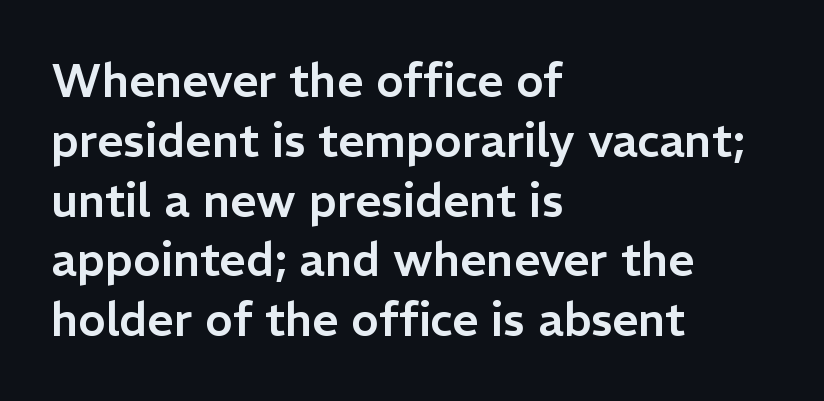
The image shows 46 px sans-serif type, upright; set left-aligned, normal line spacing (1.3x), normal letter spacing, not underlined; low stroke contrast and a medium x-height.
